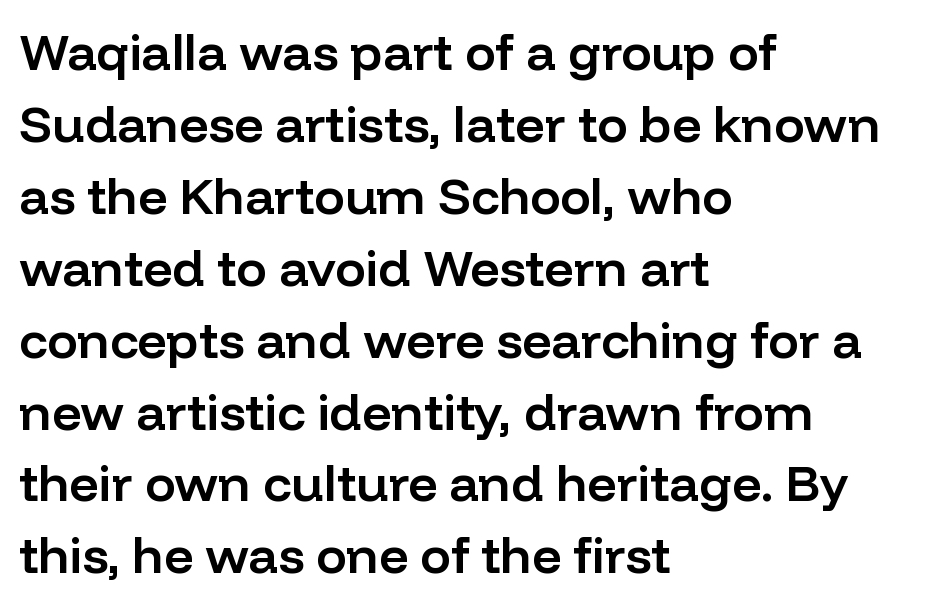
The image shows 51 px semibold sans-serif type, upright; set left-aligned, normal line spacing (1.41x), normal letter spacing, not underlined; low stroke contrast and a medium x-height.
